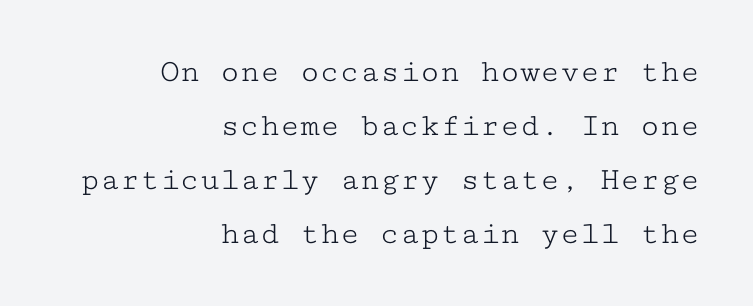
The type sits square on the baseline with zero lean. Interline gaps are of average width in this sample. Anything drawn beneath the words? Only blank space. This is serif lettering, the kind often seen in printed books. The paragraph has a hard right edge and a soft left edge.
